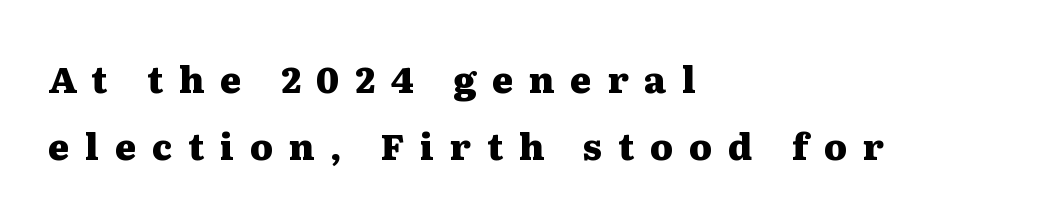
The gap between lines stays unmarked. Words appear elongated and porous because spacing is wide. Quick note: not italic, upright. Looks like regular typesetting: each glyph gets only the width it needs. A full-strength bold gives these letters their thick strokes. Caption: multi-line text, flush left, ragged right.
